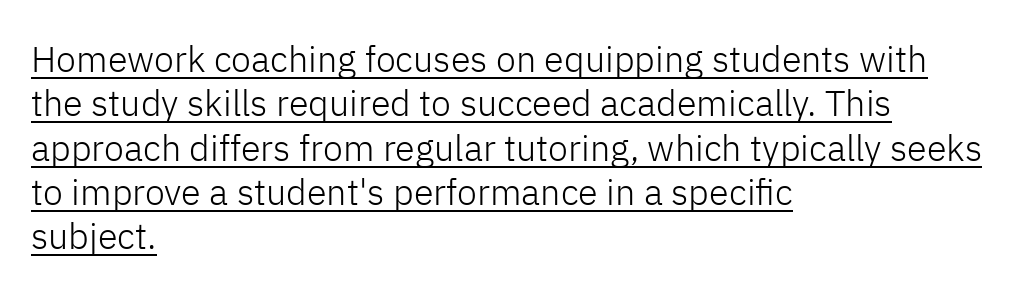
The image shows 36 px light sans-serif type, upright; set left-aligned, line spacing 1.23x, normal letter spacing, underlined; low stroke contrast and a medium x-height.
